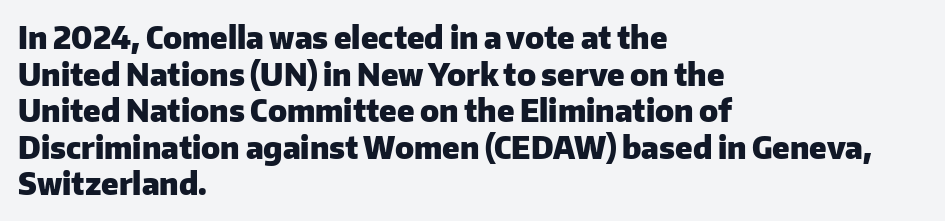
Q: Is the text bold? A: Yes.
Q: Is the text italic (slanted)? A: No, it is upright.
Q: Is the typeface a serif or a sans-serif typeface? A: Sans-serif.
Q: Is the text underlined? A: No.
Q: How is the paragraph aligned? A: Left-aligned.
Q: Is the spacing between letters normal or unusually wide? A: Normal.
Q: Width (condensed, normal, or wide)? A: Normal.
Q: Stroke contrast? A: Low.
Q: x-height? A: Medium.
Q: Monospaced? A: No.
